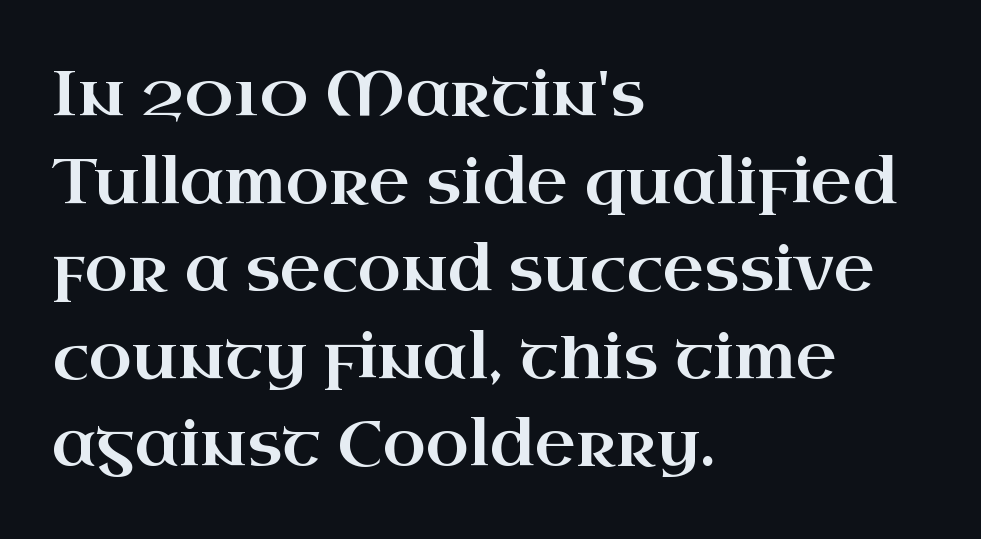
You can tell from the footed stems that serif type was used. Letter spacing: default. A typesetter would call this leading conventional body-copy spacing. If you drew a line through each stem, it would be perfectly vertical. These lines are rendered in a variable-pitch font. Clear beneath every line of the passage.
